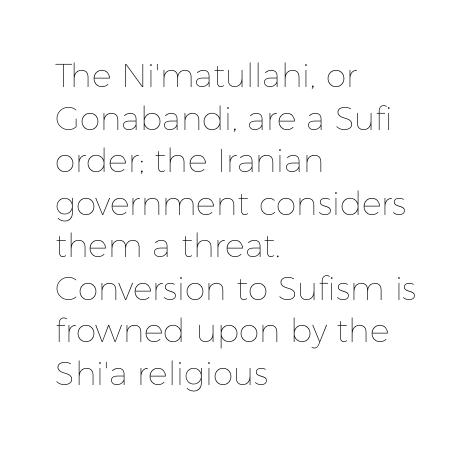
Looks like regular typesetting: each glyph gets only the width it needs. Characters follow at the spacing the type designer built in. This is not heavy type; no bold has been used. The leading is moderate, giving the passage an even texture.
